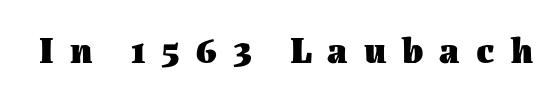
The image shows 37 px heavy type, upright; set unusually wide letter spacing (+0.43 em), not underlined; medium stroke contrast and a medium x-height.
